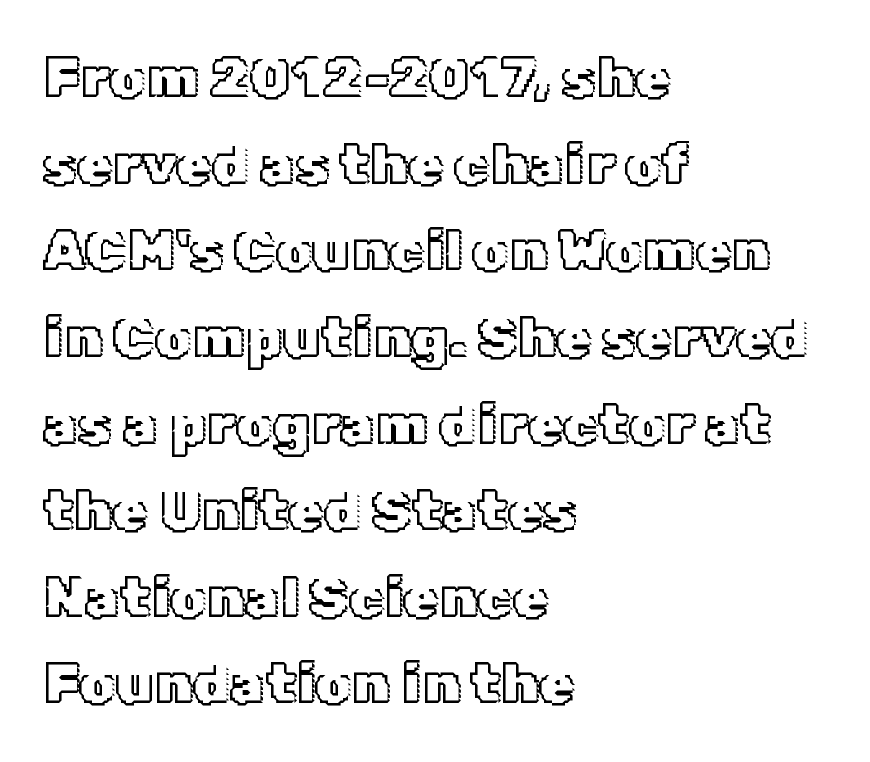
{"italic": "no", "width": "normal", "x_height": "medium", "monospaced": "no", "underline": "no", "align": "left", "line_spacing": "normal", "line_spacing_ratio": 1.52, "letter_spacing": "normal", "letter_spacing_em": 0.0, "glyph_px": 57}
